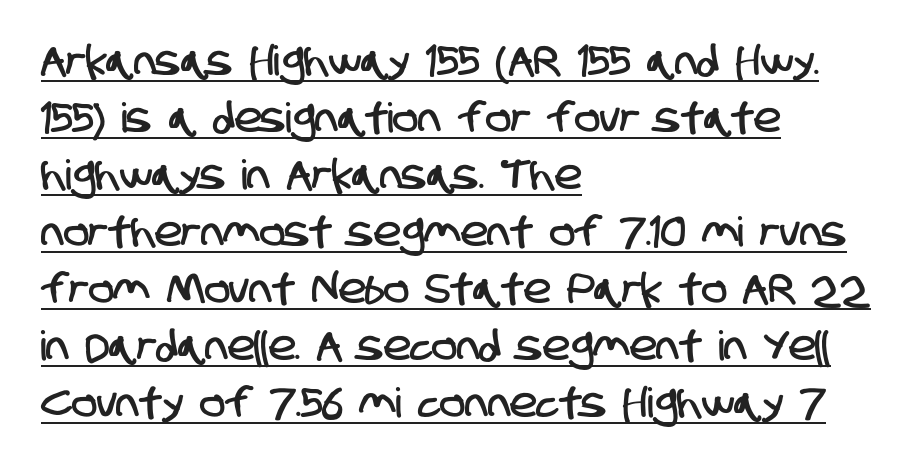
The face used here is rendered with its standard letterfit. Emphasis is given by a line drawn under the lettering. This sample is left-justified, so line endings fall wherever the words run out. The letters carry no serifs — their stems end cleanly without finishing strokes.
